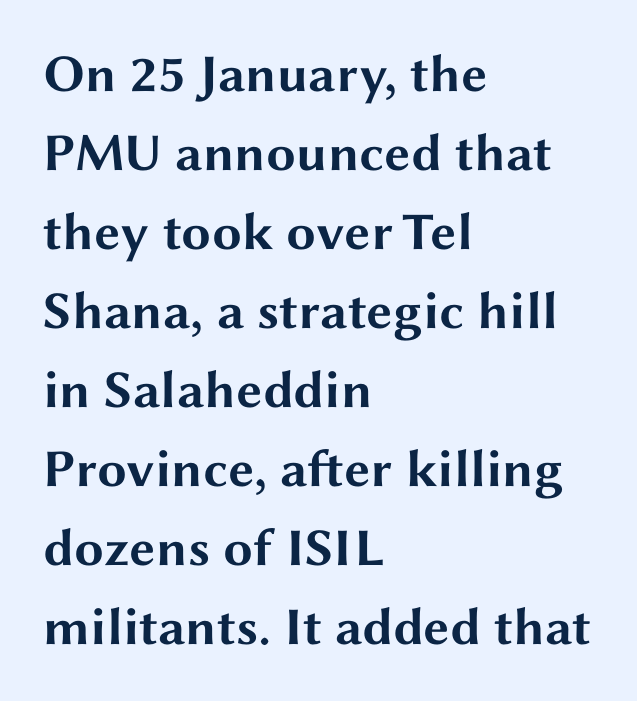
The image shows 53 px bold, wide sans-serif type, upright; set left-aligned, normal line spacing (1.49x), normal letter spacing, not underlined; medium stroke contrast and a medium x-height.
